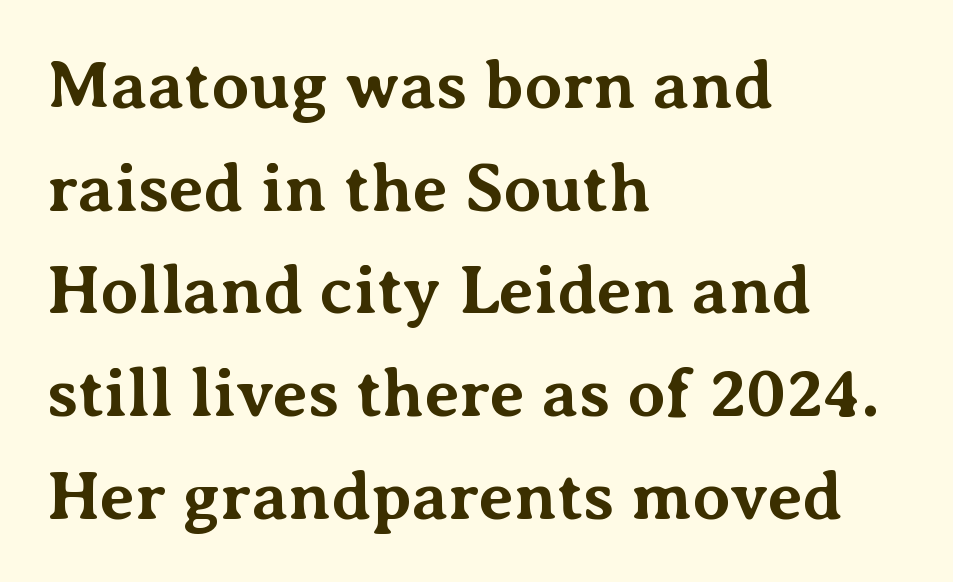
A typesetter would label this face a serif. Each letter keeps its own natural width here, so spacing adapts to shape. Vertical strokes here are truly vertical. Whoever set this chose a conventional vertical rhythm.
